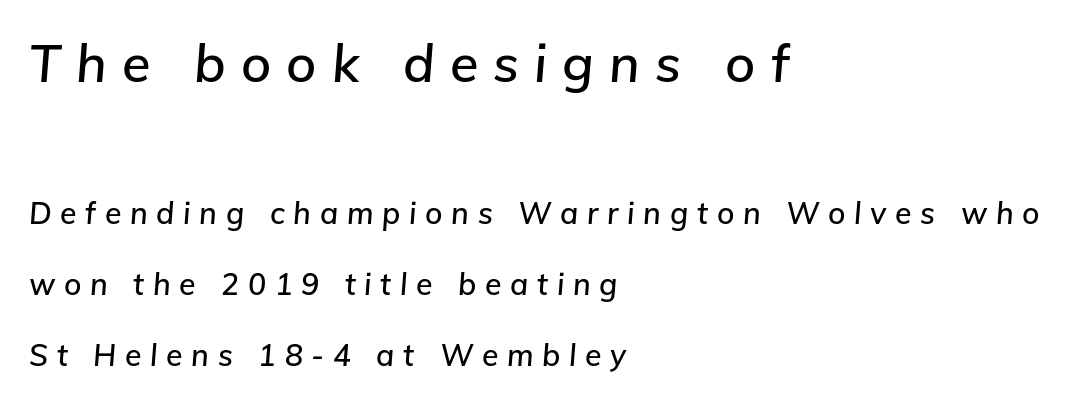
Q: Is the text italic (slanted)? A: Yes, it leans right by about 5 degrees.
Q: Is the text underlined? A: No.
Q: How is the paragraph aligned? A: Left-aligned.
Q: Is the spacing between letters normal or unusually wide? A: Unusually wide.
Q: Is the spacing between lines tight, normal or loose? A: Loose.
Q: Which block of text is set in a larger size, the first (top) or the second (bottom)? A: The first (top) one.
Q: Width (condensed, normal, or wide)? A: Normal.
Q: Stroke contrast? A: Low.
Q: x-height? A: Medium.
Q: Monospaced? A: No.
